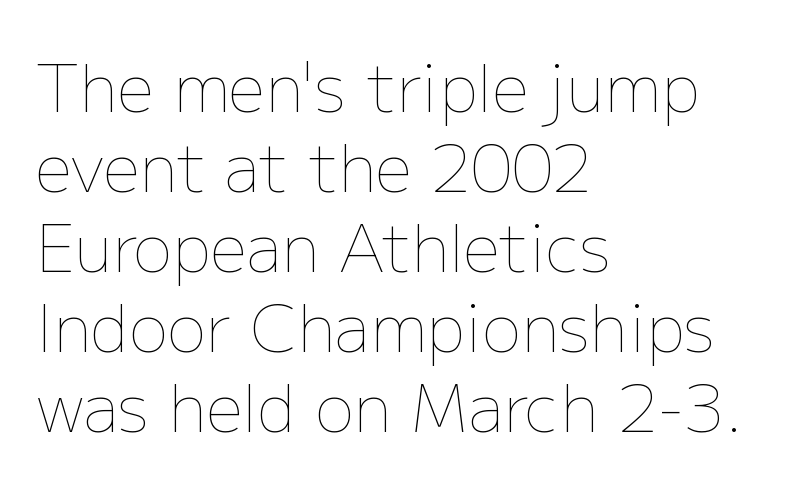
Q: Is the text bold? A: No.
Q: Is the text italic (slanted)? A: No, it is upright.
Q: Is the text underlined? A: No.
Q: How is the paragraph aligned? A: Left-aligned.
Q: Is the spacing between letters normal or unusually wide? A: Normal.
Q: Width (condensed, normal, or wide)? A: Normal.
Q: Stroke contrast? A: Low.
Q: x-height? A: Medium.
Q: Monospaced? A: No.
